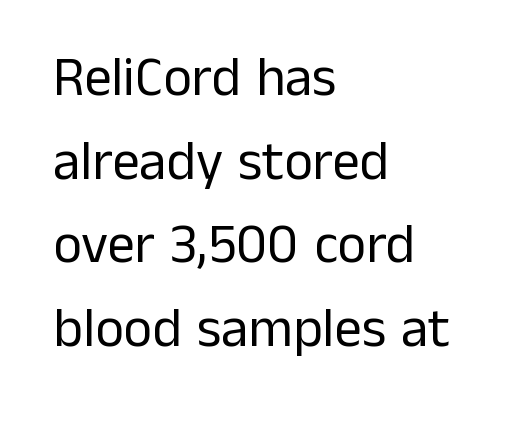
Q: Is the text bold? A: No.
Q: Is the text italic (slanted)? A: No, it is upright.
Q: Is the typeface a serif or a sans-serif typeface? A: Sans-serif.
Q: Is the text underlined? A: No.
Q: How is the paragraph aligned? A: Left-aligned.
Q: Is the spacing between letters normal or unusually wide? A: Normal.
Q: Is the spacing between lines tight, normal or loose? A: Normal.
Q: Width (condensed, normal, or wide)? A: Normal.
Q: Stroke contrast? A: Low.
Q: x-height? A: Medium.
Q: Monospaced? A: No.
